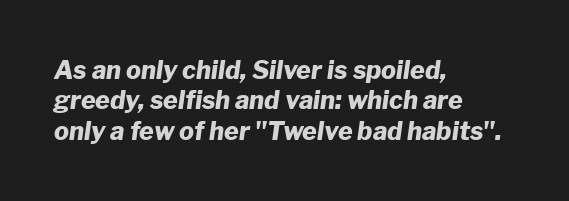
{"italic": "yes", "lean": "right", "slant_degrees": 8, "bold": "yes", "underline": "no", "align": "left", "line_spacing_ratio": 1.22, "letter_spacing": "normal", "letter_spacing_em": 0.0, "glyph_px": 25}
